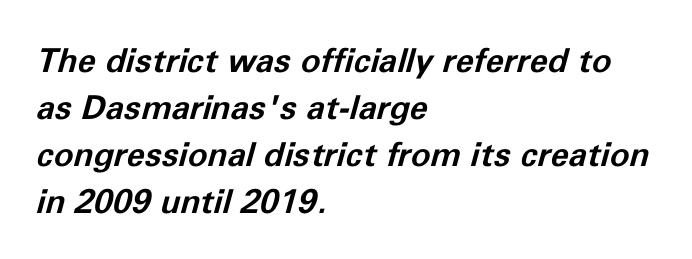
The image shows 33 px bold type, italic (leaning right); set left-aligned, normal line spacing (1.42x), normal letter spacing, not underlined; low stroke contrast and a medium x-height.
